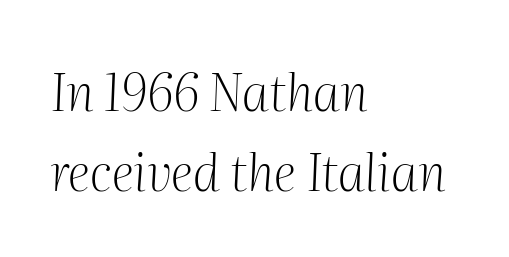
The words here are not underlined. Does the lettering tilt? It does — this is italic. Inter-character spacing is left at the font's built-in metrics. A typesetter would call this proportional, since set widths differ per character. No extra ink here — the face is not bold. Letterform terminals end in serifs throughout the passage.
